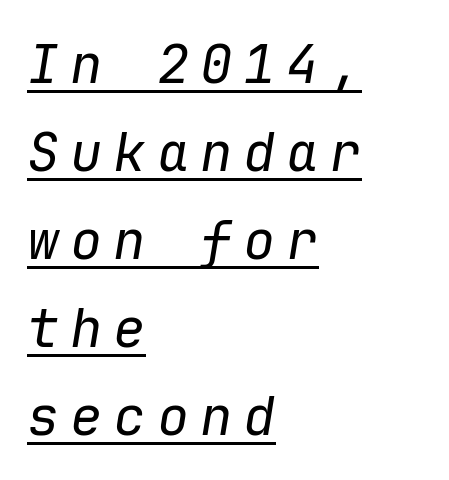
{"italic": "yes", "lean": "right", "slant_degrees": 9, "bold": "no", "weight": "regular", "width": "normal", "stroke_contrast": "low", "x_height": "medium", "monospaced": "yes", "underline": "yes", "align": "left", "line_spacing": "normal", "line_spacing_ratio": 1.63, "letter_spacing": "wide", "letter_spacing_em": 0.2, "glyph_px": 54}
